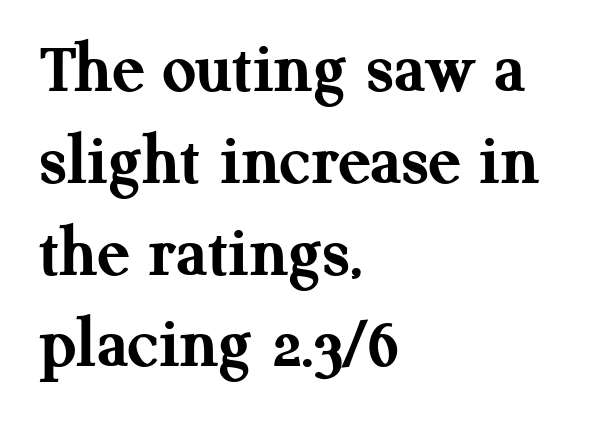
Q: Is the text bold? A: Yes.
Q: Is the text italic (slanted)? A: No, it is upright.
Q: Is the typeface a serif or a sans-serif typeface? A: Serif.
Q: Is the text underlined? A: No.
Q: How is the paragraph aligned? A: Left-aligned.
Q: Is the spacing between letters normal or unusually wide? A: Normal.
Q: Width (condensed, normal, or wide)? A: Normal.
Q: Stroke contrast? A: Medium.
Q: x-height? A: Medium.
Q: Monospaced? A: No.
